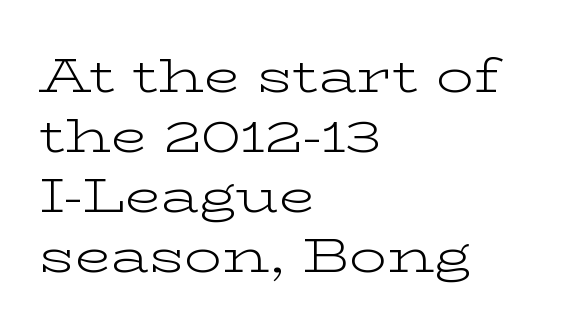
Q: Is the text bold? A: No.
Q: Is the text italic (slanted)? A: No, it is upright.
Q: Is the typeface a serif or a sans-serif typeface? A: Serif.
Q: Is the text underlined? A: No.
Q: How is the paragraph aligned? A: Left-aligned.
Q: Is the spacing between letters normal or unusually wide? A: Normal.
Q: Is the spacing between lines tight, normal or loose? A: Normal.
Q: Width (condensed, normal, or wide)? A: Wide.
Q: Stroke contrast? A: Low.
Q: x-height? A: Medium.
Q: Monospaced? A: No.
